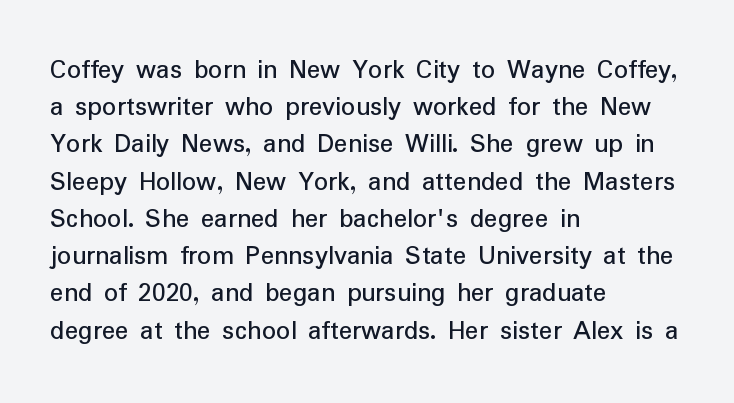
The image shows 28 px regular-weight sans-serif type, upright; set left-aligned, normal line spacing (1.33x), normal letter spacing, not underlined; low stroke contrast and a medium x-height.
